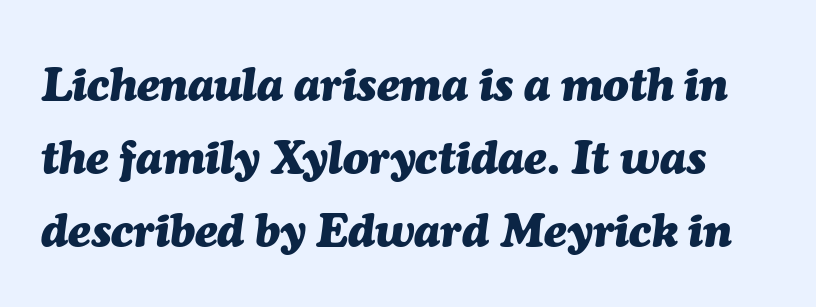
The image shows 47 px heavy type, italic (leaning right); set normal line spacing (1.55x), normal letter spacing, not underlined; medium stroke contrast and a medium x-height.
